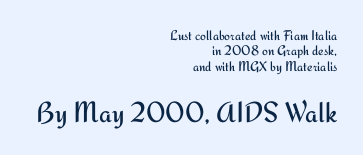
{"serif": "no", "italic": "no", "bold": "no", "weight": "regular", "width": "normal", "stroke_contrast": "medium", "x_height": "small", "monospaced": "no", "underline": "no", "align": "right", "line_spacing": "tight", "line_spacing_ratio": 1.09, "letter_spacing": "normal", "letter_spacing_em": 0.0, "larger_block": "second", "size_ratio": 2.07, "glyph_px": 29}
